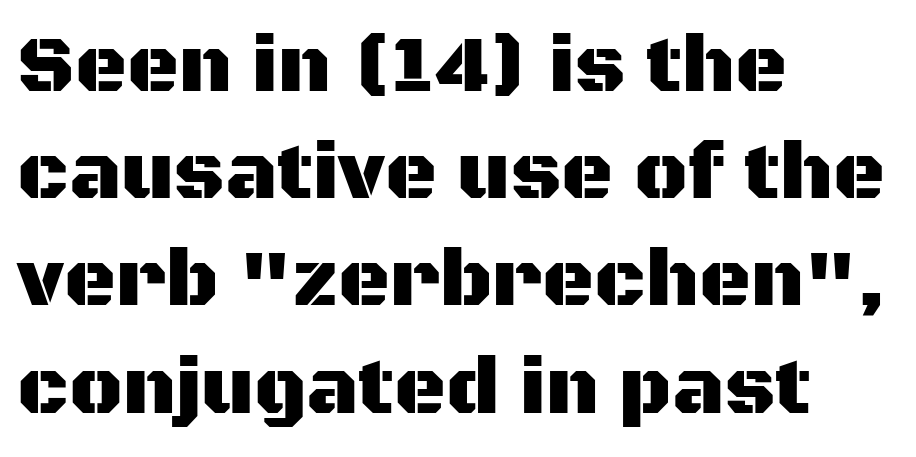
The image shows 80 px sans-serif type, upright; set left-aligned, normal line spacing (1.34x), normal letter spacing, not underlined; medium stroke contrast and a large x-height.
